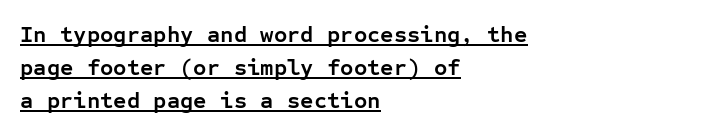
Compared with typical paragraphs, the rows here are spaced about the same. Chunky letters — that's bold for sure. Italic: no, the glyphs are upright roman. The horizontal fit of the characters is conventional and even.
